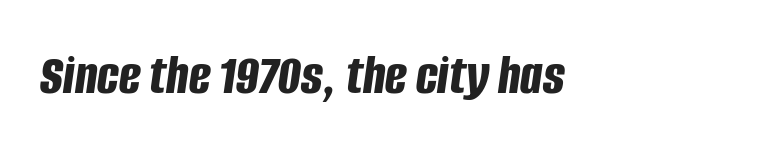
Just letters on the line, the space beneath them empty. On the weight axis this lands at bold, roughly 700. You could not count columns in this text — the font is proportionally spaced. Compared with typical body copy, the letter spacing here is the same. The axis of the letterforms is tilted away from vertical.
